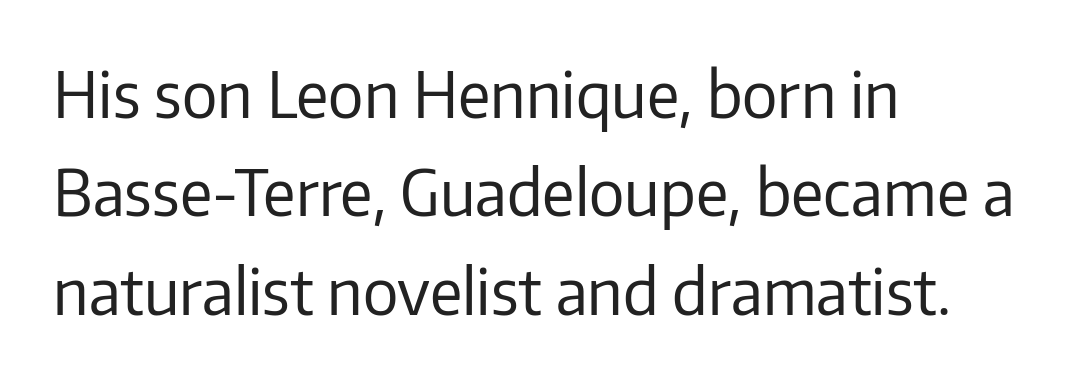
Stroke terminals: plain, sans-serif. The paragraph shown leans on its left margin. Tracking value appears to be zero — textbook default spacing. Rendered with straight, roman letterforms. Quick note: interline space is typical. Descenders are the only things crossing below the line.
